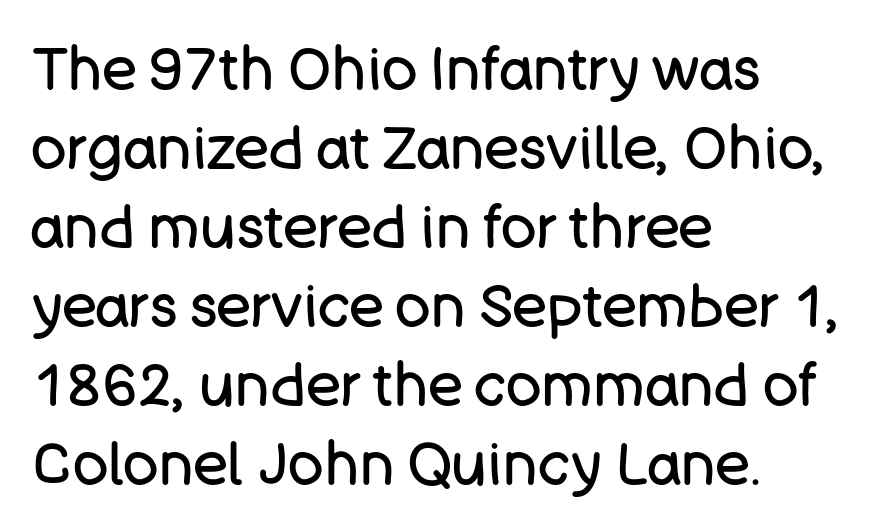
The image shows 59 px regular-weight sans-serif type, upright; set left-aligned, normal line spacing (1.34x), normal letter spacing, not underlined; low stroke contrast and a large x-height.
